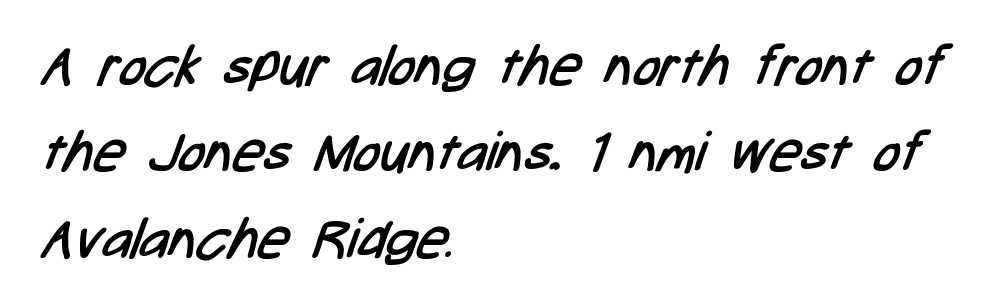
{"serif": "no", "bold": "no", "weight": "regular", "width": "condensed", "stroke_contrast": "low", "x_height": "medium", "monospaced": "no", "underline": "no", "align": "left", "line_spacing": "normal", "line_spacing_ratio": 1.57, "letter_spacing": "normal", "letter_spacing_em": 0.0, "glyph_px": 55}
